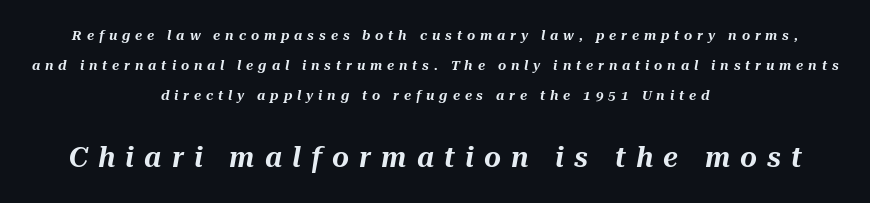
A typesetter would call this proportional, since set widths differ per character. The compositor balanced each line on the midline. There is plenty of visible air inserted between adjacent glyphs. In this sample the second text group is rendered at the bigger scale.
